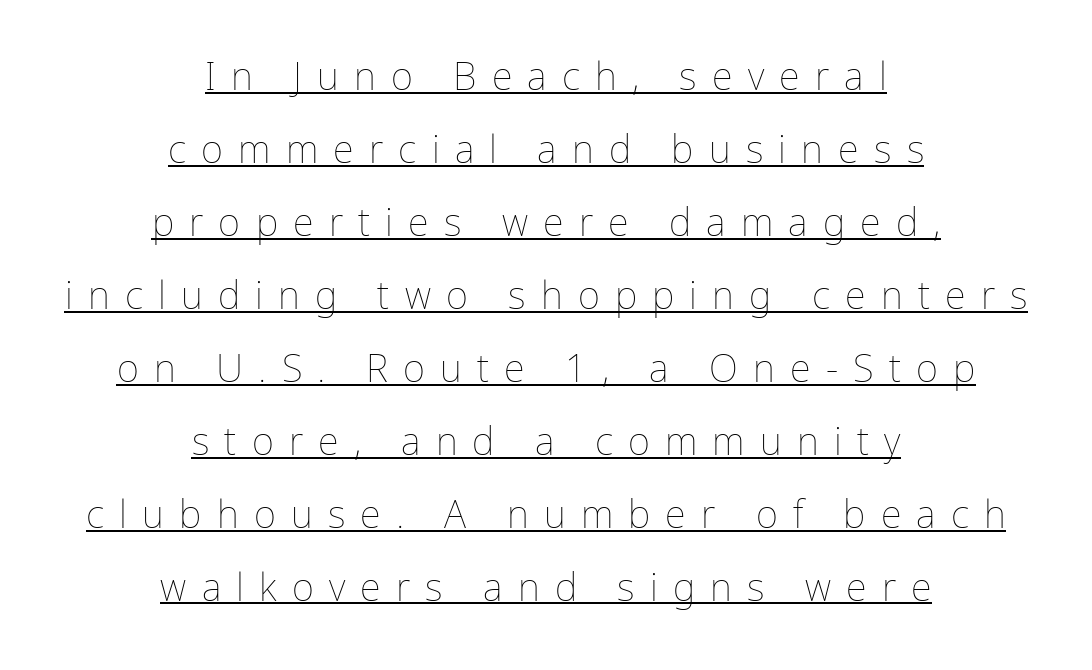
The words here are underlined. Each new line begins a long way beneath the previous one. The face looks like a standard text weight, possibly lighter. These lines are centered, leaving both edges ragged. The passage shown is typed in a proportional face where columns would drift. It's the straight-up-and-down kind of type.
